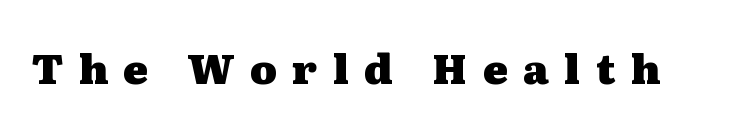
Character widths vary here, with narrow letters taking less room than wide ones. This rendering widens character spacing well past its baseline value. The font family rendered here belongs to the serif group. Heavy, bold letterforms.
